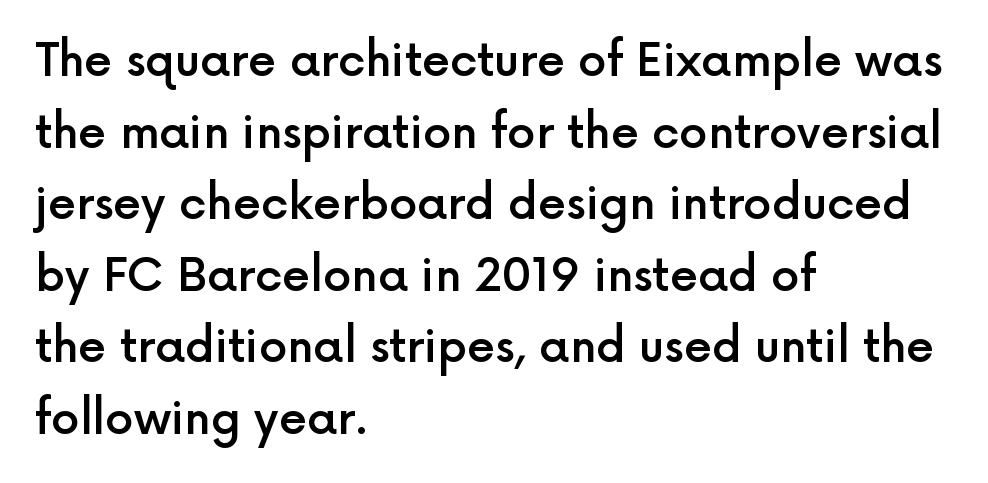
{"serif": "no", "italic": "no", "bold": "semi", "weight": "semibold", "width": "normal", "x_height": "medium", "monospaced": "no", "underline": "no", "align": "left", "line_spacing": "normal", "line_spacing_ratio": 1.59, "letter_spacing": "normal", "letter_spacing_em": 0.0, "glyph_px": 45}
